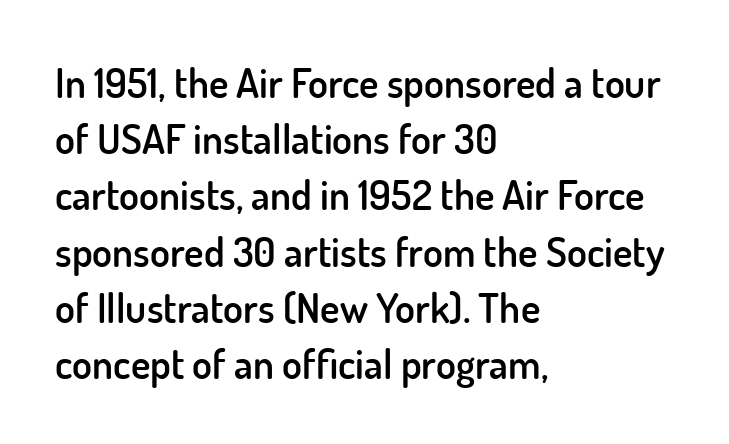
Q: Is the text bold? A: Semi-bold.
Q: Is the text italic (slanted)? A: No, it is upright.
Q: Is the typeface a serif or a sans-serif typeface? A: Sans-serif.
Q: Is the text underlined? A: No.
Q: How is the paragraph aligned? A: Left-aligned.
Q: Is the spacing between letters normal or unusually wide? A: Normal.
Q: Is the spacing between lines tight, normal or loose? A: Normal.
Q: Width (condensed, normal, or wide)? A: Normal.
Q: Stroke contrast? A: Low.
Q: x-height? A: Small.
Q: Monospaced? A: No.
